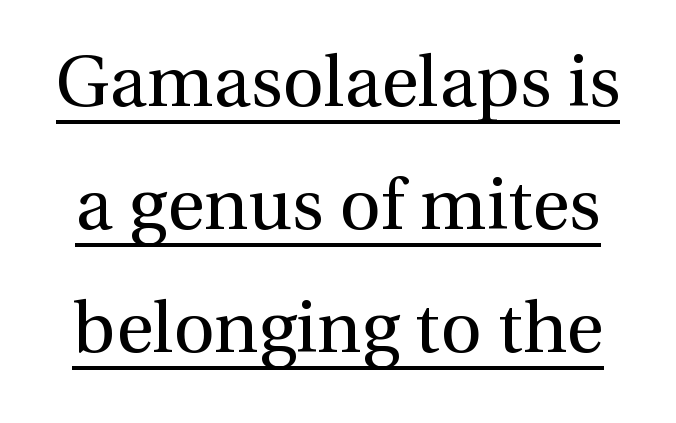
Q: Is the text bold? A: No.
Q: Is the text italic (slanted)? A: No, it is upright.
Q: Is the typeface a serif or a sans-serif typeface? A: Serif.
Q: Is the text underlined? A: Yes.
Q: Is the spacing between letters normal or unusually wide? A: Normal.
Q: Width (condensed, normal, or wide)? A: Normal.
Q: x-height? A: Medium.
Q: Monospaced? A: No.
